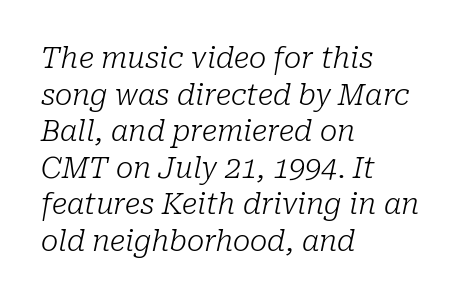
{"serif": "yes", "italic": "yes", "lean": "right", "slant_degrees": 10, "bold": "no", "weight": "light", "width": "normal", "stroke_contrast": "low", "x_height": "medium", "monospaced": "no", "underline": "no", "align": "left", "line_spacing": "normal", "line_spacing_ratio": 1.26, "letter_spacing": "normal", "letter_spacing_em": 0.0, "glyph_px": 29}
